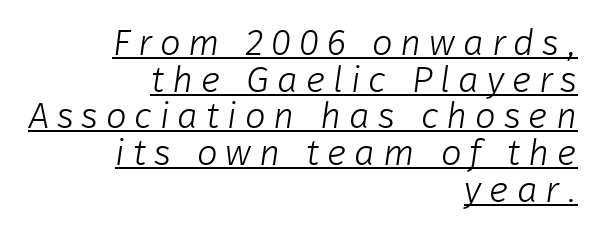
One-word summary of the alignment: right. The passage shown is typed in a proportional face where columns would drift. Underlined type. Look at the tracking — it's clearly loosened, letters drifting apart.
